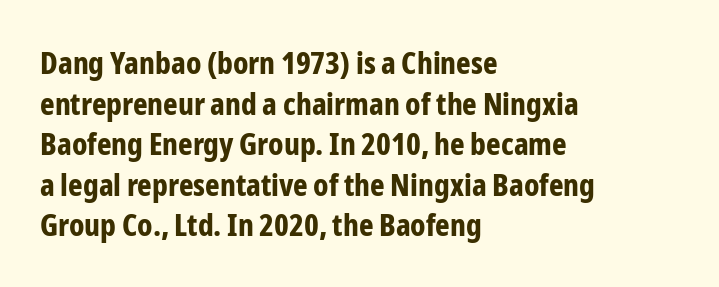
The image shows 31 px bold, condensed sans-serif type, upright; set left-aligned, normal line spacing (1.31x), normal letter spacing, not underlined; low stroke contrast and a medium x-height.
